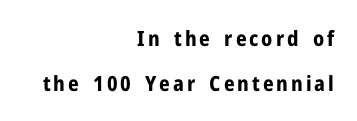
In terms of posture, this sample is upright. You could fit nearly another row in the gap between these rows. Only glyphs here, with clear space below each row. This sample is right-justified, so line beginnings fall wherever the words allow. The sample has been set heavy, in full bold.
